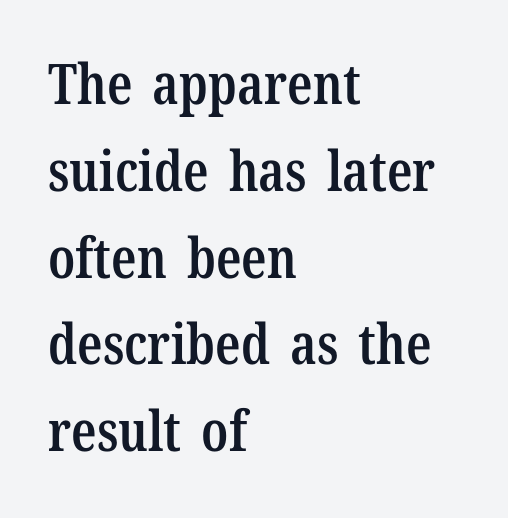
The image shows 56 px semibold, condensed serif type, upright; set left-aligned, normal line spacing (1.55x), normal letter spacing, not underlined; low stroke contrast and a medium x-height.
